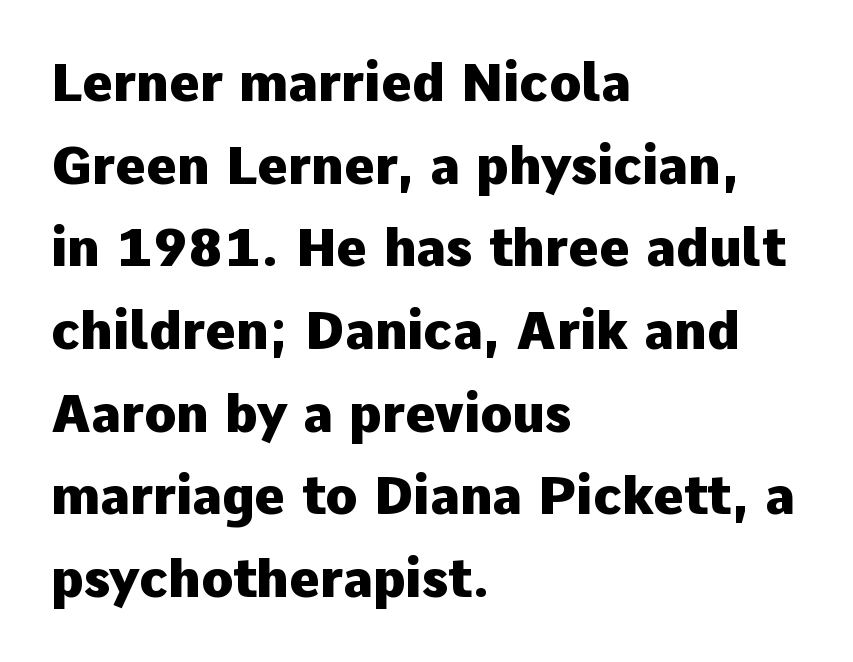
{"serif": "no", "italic": "no", "bold": "yes", "weight": "heavy", "width": "normal", "stroke_contrast": "low", "x_height": "medium", "monospaced": "no", "underline": "no", "align": "left", "line_spacing": "normal", "line_spacing_ratio": 1.59, "letter_spacing": "normal", "letter_spacing_em": 0.0, "glyph_px": 52}
